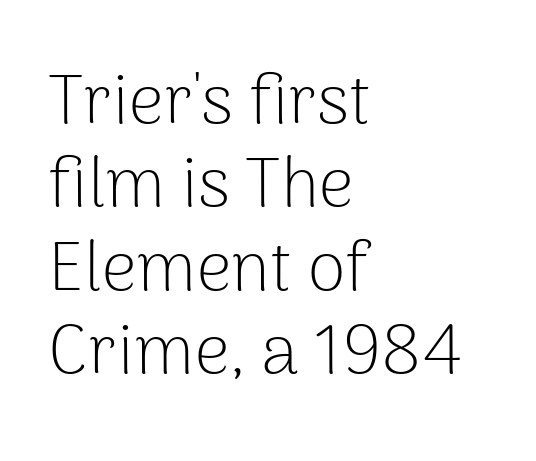
Tracking here is standard; glyphs follow each other at the usual distance. Just letters on the line, the space beneath them empty. The compositor pushed each line to the left boundary. A sans-serif font was chosen for this passage. Characters remain perfectly vertical along every line.
